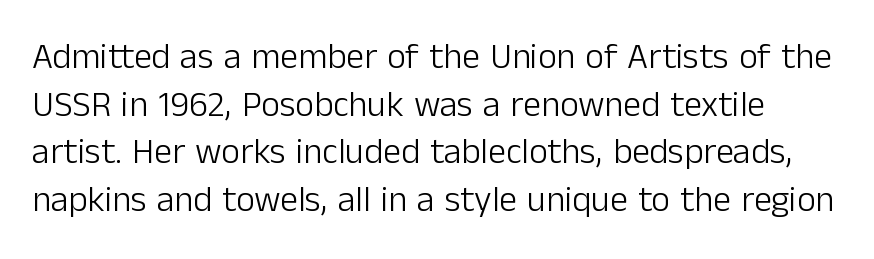
Varying glyph widths throughout — classic text-font behaviour. The type sits square on the baseline with zero lean. Regular leading. This is sans-serif lettering, the kind often seen on screens and signage. The typeface has the unassuming heft of standard copy or less.
